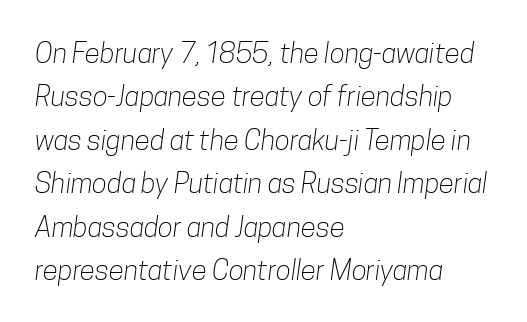
The face used here is rendered with its standard letterfit. You could not count columns in this text — the font is proportionally spaced. A typesetter would label this face a sans. Letters have the restrained weight of plain body copy at most. Visually the block forms a straight wall on the left and a jagged coastline on the right. Each new line begins a customary step beneath the previous one.
